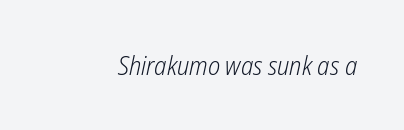
{"italic": "yes", "lean": "right", "slant_degrees": 12, "bold": "no", "underline": "no", "letter_spacing": "normal", "letter_spacing_em": 0.0, "glyph_px": 26}
